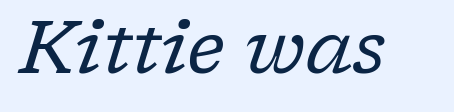
The image shows 73 px regular-weight serif type, italic (leaning right); set normal letter spacing, not underlined; low stroke contrast and a medium x-height.
